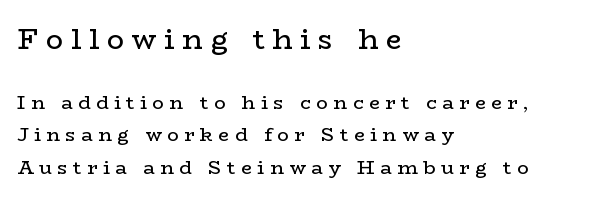
No italicization has been applied; the sample stays upright. Visually, the top section dominates because its glyphs are scaled up. Glance below the letters and you will spot only blank space. The passage shown is typeset with a serif family. Spacing verdict: proportional, widths tailored to each character.
